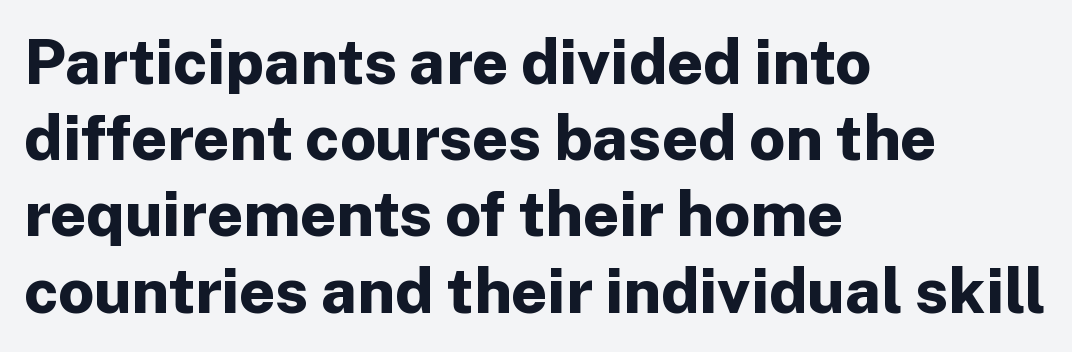
{"serif": "no", "italic": "no", "bold": "yes", "weight": "bold", "width": "normal", "stroke_contrast": "low", "x_height": "medium", "monospaced": "no", "underline": "no", "align": "left", "line_spacing_ratio": 1.21, "letter_spacing": "normal", "letter_spacing_em": 0.0, "glyph_px": 63}
